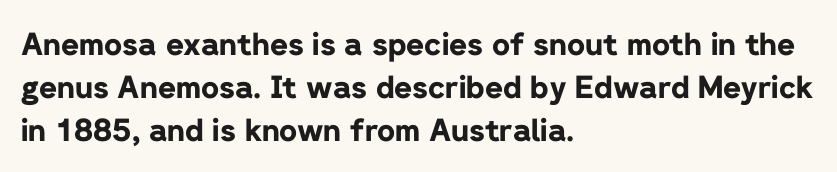
In terms of letterspacing, this is plain default setting. The rendering uses natural spacing where letterforms have individual widths. This sample uses a sans-serif face. No word sits above an underline. This is the regular roman posture of the typeface. All the whitespace from short lines collects on the right.
